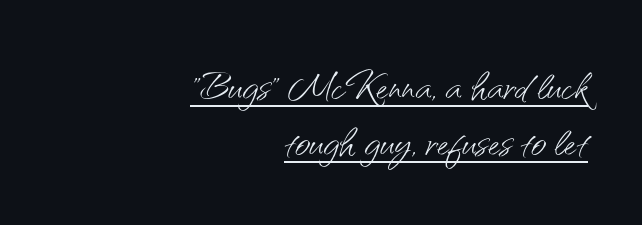
{"serif": "no", "bold": "no", "weight": "light", "width": "normal", "stroke_contrast": "medium", "x_height": "small", "monospaced": "no", "underline": "yes", "align": "right", "line_spacing": "tight", "line_spacing_ratio": 1.05, "letter_spacing": "normal", "letter_spacing_em": 0.0, "glyph_px": 53}
